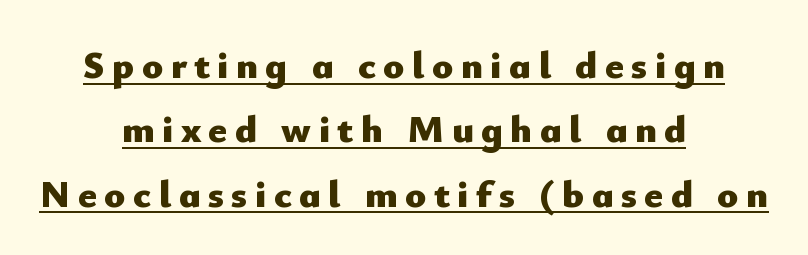
The typeface chosen for these lines omits serifs. Looks like regular typesetting: each glyph gets only the width it needs. These lines carry a lot of weight — the face is fully bold. Students, observe the line beneath the letters — that is underlining.
